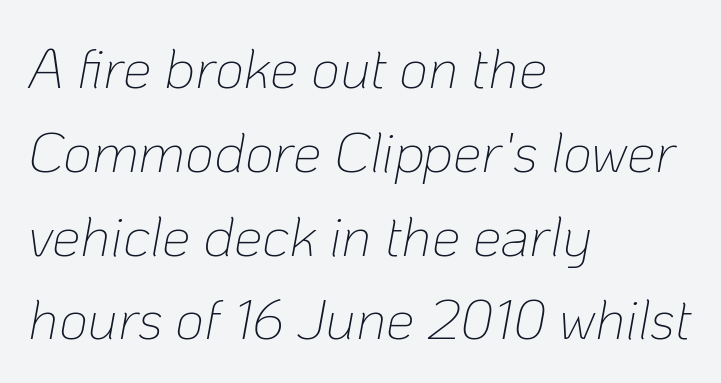
Q: Is the text bold? A: No.
Q: Is the text italic (slanted)? A: Yes, it leans right by about 10 degrees.
Q: Is the text underlined? A: No.
Q: How is the paragraph aligned? A: Left-aligned.
Q: Is the spacing between letters normal or unusually wide? A: Normal.
Q: Is the spacing between lines tight, normal or loose? A: Normal.
Q: Width (condensed, normal, or wide)? A: Normal.
Q: Stroke contrast? A: Low.
Q: x-height? A: Medium.
Q: Monospaced? A: No.
